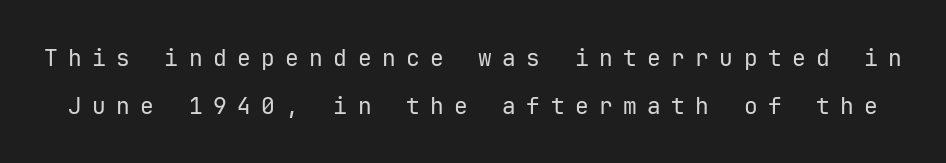
{"italic": "no", "bold": "no", "underline": "no", "line_spacing": "loose", "line_spacing_ratio": 2.1, "letter_spacing": "wide", "letter_spacing_em": 0.45, "glyph_px": 23}
